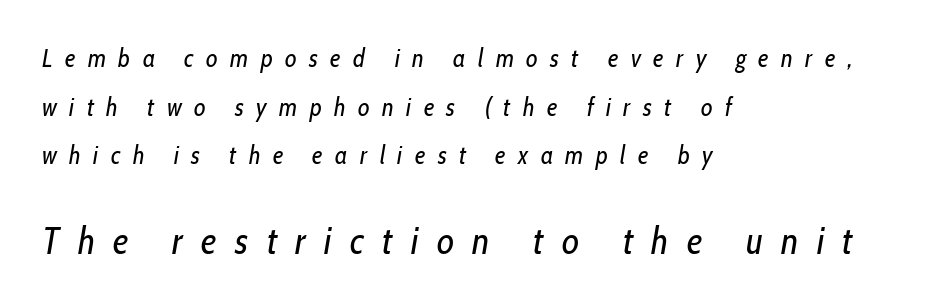
The image shows 37 px regular-weight, condensed type, italic (leaning right); set left-aligned, loose line spacing (1.95x), unusually wide letter spacing (+0.5 em), not underlined; the second (bottom) block is 1.48x larger; low stroke contrast and a medium x-height.
